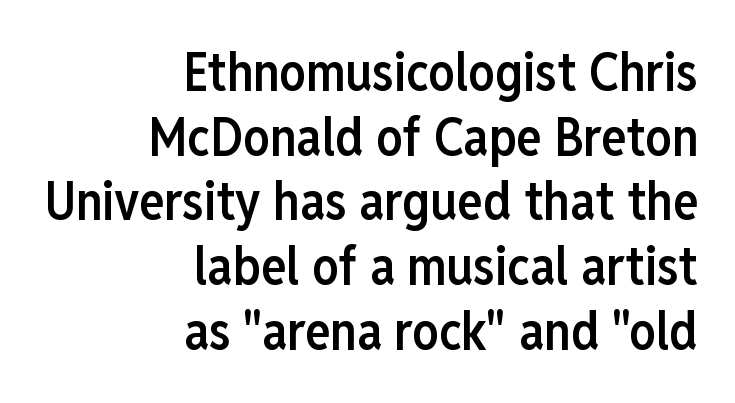
Q: Is the text bold? A: Semi-bold.
Q: Is the text italic (slanted)? A: No, it is upright.
Q: Is the typeface a serif or a sans-serif typeface? A: Sans-serif.
Q: Is the text underlined? A: No.
Q: How is the paragraph aligned? A: Right-aligned.
Q: Is the spacing between letters normal or unusually wide? A: Normal.
Q: Width (condensed, normal, or wide)? A: Condensed.
Q: Stroke contrast? A: Low.
Q: x-height? A: Medium.
Q: Monospaced? A: No.
